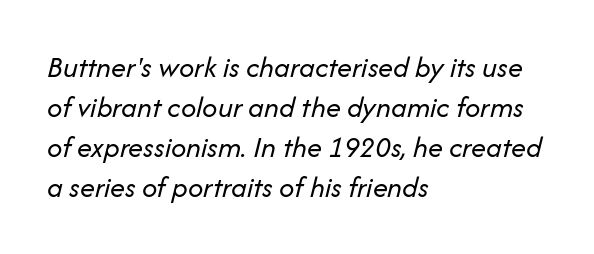
The image shows 30 px regular-weight type, italic (leaning right); set left-aligned, normal line spacing (1.33x), normal letter spacing, not underlined; low stroke contrast and a medium x-height.
